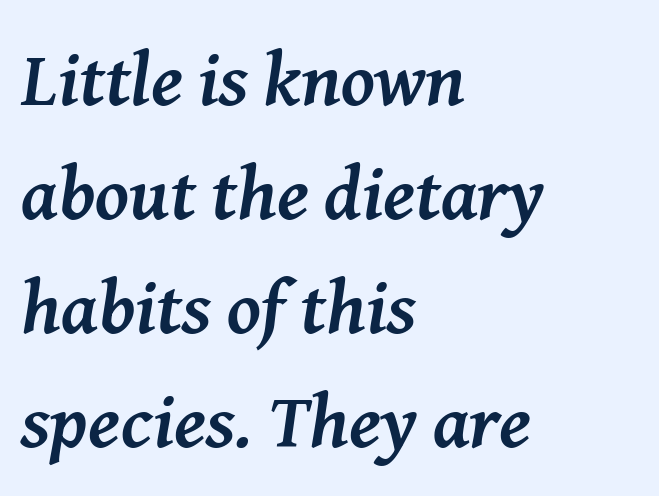
{"serif": "yes", "italic": "yes", "lean": "right", "slant_degrees": 8, "bold": "yes", "weight": "semibold", "width": "normal", "stroke_contrast": "medium", "x_height": "medium", "monospaced": "no", "underline": "no", "align": "left", "line_spacing": "normal", "line_spacing_ratio": 1.5, "letter_spacing": "normal", "letter_spacing_em": 0.0, "glyph_px": 76}
